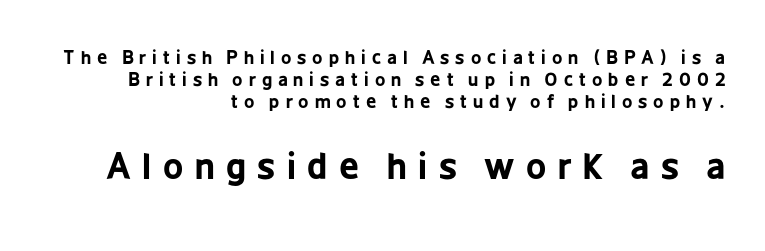
Q: Is the text bold? A: Yes.
Q: Is the text italic (slanted)? A: No, it is upright.
Q: Is the typeface a serif or a sans-serif typeface? A: Sans-serif.
Q: Is the text underlined? A: No.
Q: How is the paragraph aligned? A: Right-aligned.
Q: Is the spacing between letters normal or unusually wide? A: Unusually wide.
Q: Which block of text is set in a larger size, the first (top) or the second (bottom)? A: The second (bottom) one.
Q: Width (condensed, normal, or wide)? A: Condensed.
Q: Stroke contrast? A: Low.
Q: x-height? A: Medium.
Q: Monospaced? A: No.
